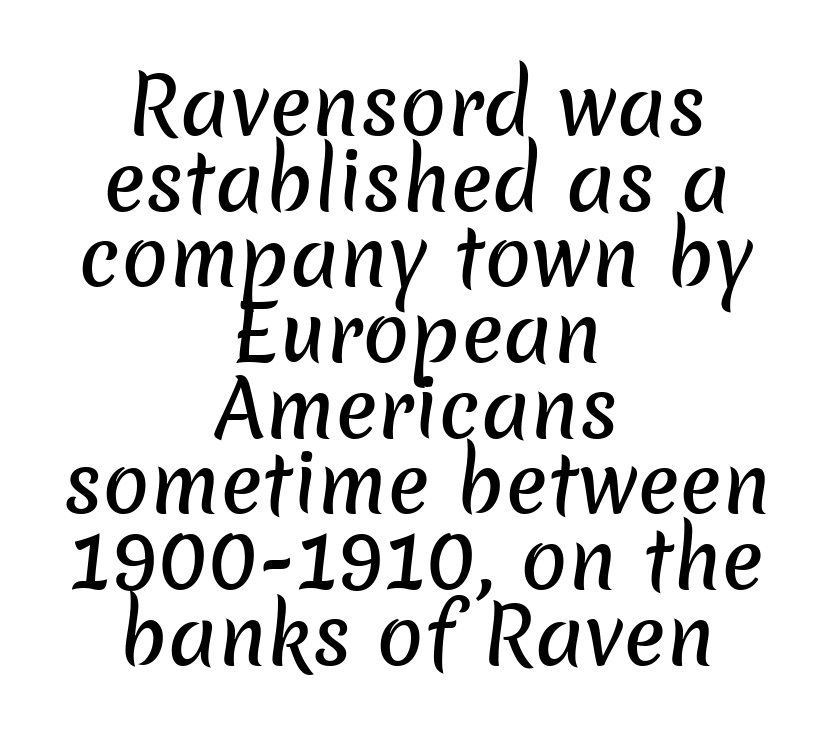
Leading: reduced. Each row of text sits above clean, open space. Proportional: the letters do not fall into vertical columns. The tracking reads as untouched default to a designer's eye. In CSS terms this would be text-align: center.
